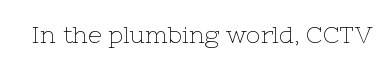
The image shows 24 px text type, upright; set normal letter spacing, not underlined.
